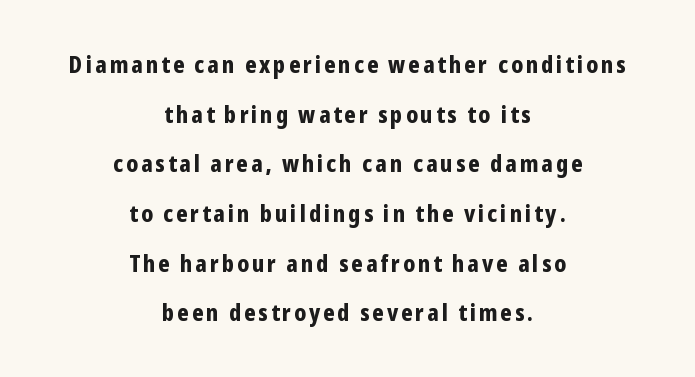
The image shows 23 px bold type, upright; set centered, loose line spacing (2.16x), not underlined.
